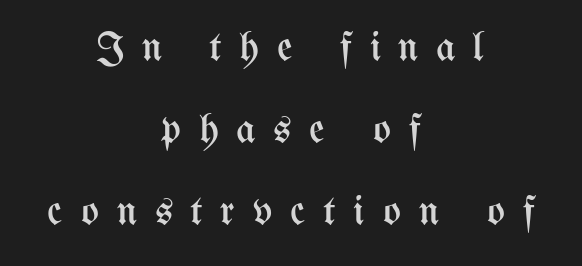
The image shows 42 px regular-weight, condensed type, upright; set centered, loose line spacing (1.95x), unusually wide letter spacing (+0.42 em), not underlined; medium stroke contrast and a medium x-height.
